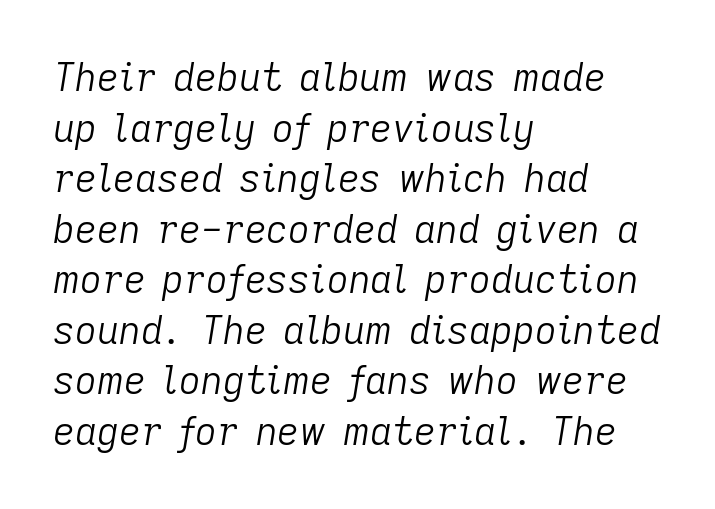
The image shows 38 px light type, italic (leaning right); set left-aligned, normal line spacing (1.33x), normal letter spacing, not underlined; low stroke contrast and a medium x-height.
